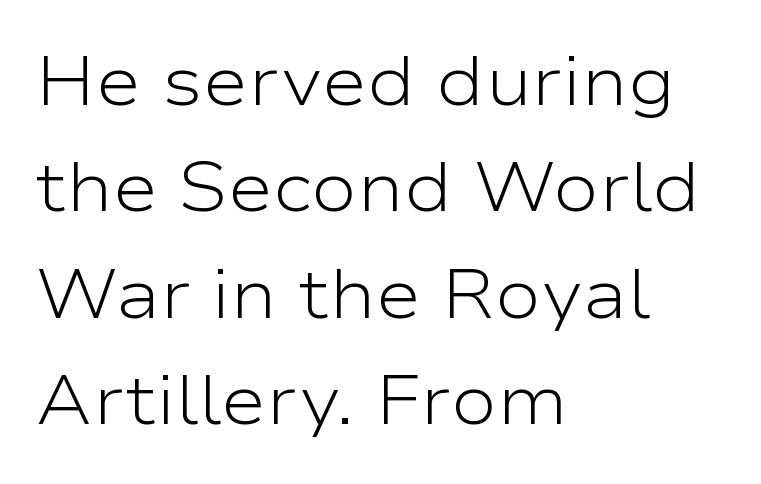
Q: Is the text bold? A: No.
Q: Is the text italic (slanted)? A: No, it is upright.
Q: Is the typeface a serif or a sans-serif typeface? A: Sans-serif.
Q: Is the text underlined? A: No.
Q: How is the paragraph aligned? A: Left-aligned.
Q: Is the spacing between letters normal or unusually wide? A: Normal.
Q: Is the spacing between lines tight, normal or loose? A: Normal.
Q: Width (condensed, normal, or wide)? A: Wide.
Q: Stroke contrast? A: Low.
Q: x-height? A: Medium.
Q: Monospaced? A: No.
